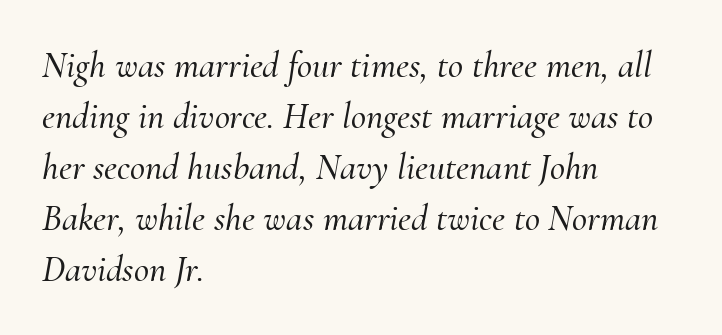
The type family on display is of the serif kind. Quick note: interline space is typical. These lines keep a tight, regular rhythm from letter to letter. Just letters on the line, the space beneath them empty.
